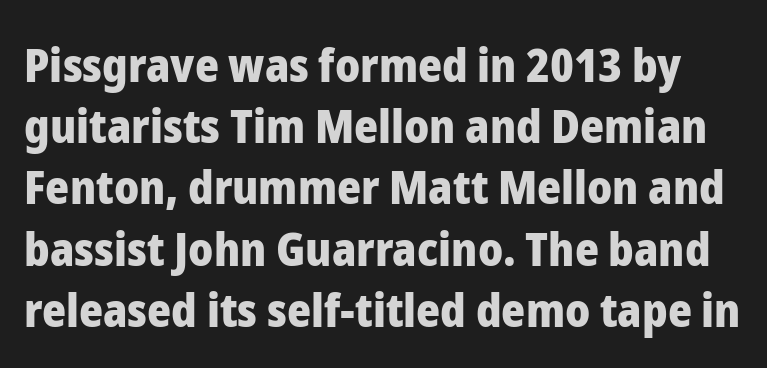
{"serif": "no", "italic": "no", "bold": "yes", "weight": "heavy", "width": "normal", "stroke_contrast": "low", "x_height": "medium", "monospaced": "no", "underline": "no", "line_spacing": "normal", "line_spacing_ratio": 1.33, "letter_spacing": "normal", "letter_spacing_em": 0.0, "glyph_px": 46}
